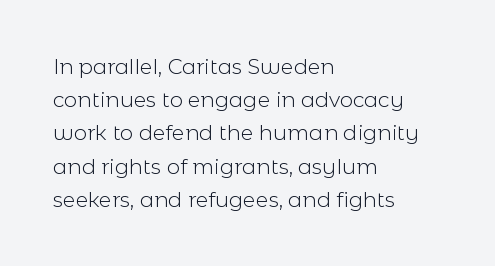
The image shows 21 px text type, upright; set left-aligned, normal line spacing (1.58x), normal letter spacing, not underlined.
